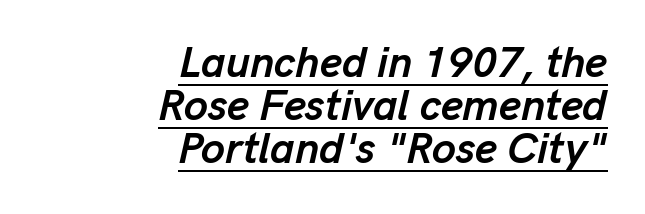
{"italic": "yes", "lean": "right", "slant_degrees": 13, "bold": "yes", "weight": "semibold", "width": "normal", "stroke_contrast": "low", "x_height": "medium", "monospaced": "no", "underline": "yes", "align": "right", "line_spacing": "tight", "line_spacing_ratio": 1.0, "letter_spacing": "normal", "letter_spacing_em": 0.0, "glyph_px": 43}
